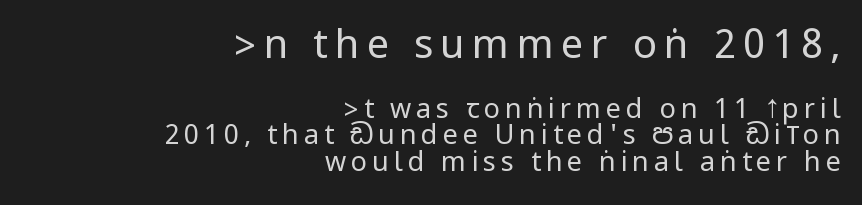
Compared with a flush-left layout, this one pins lines to the opposite, right side. The foot of each line stays bare and open. What's the leading like? Squeezed, with rows nearly overlapping. Stems here are at most as thick as an everyday book face. Notice how the stems are strictly vertical — no italics here. The emphasis by scale lands on block number one, above.
